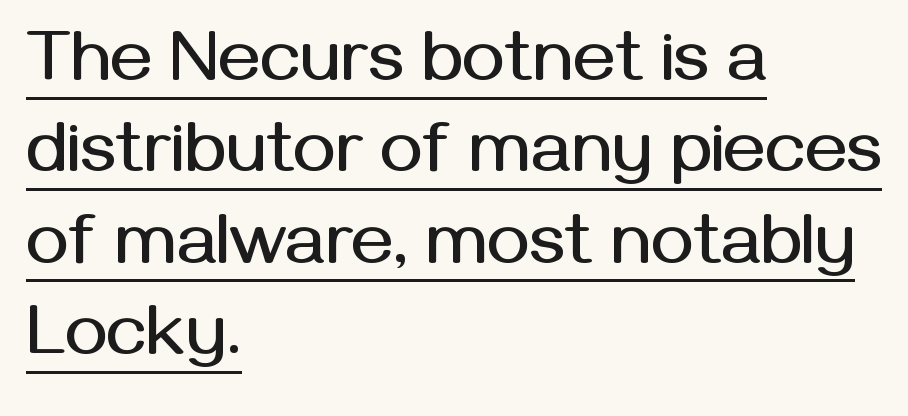
Q: Is the text italic (slanted)? A: No, it is upright.
Q: Is the typeface a serif or a sans-serif typeface? A: Sans-serif.
Q: Is the text underlined? A: Yes.
Q: How is the paragraph aligned? A: Left-aligned.
Q: Is the spacing between letters normal or unusually wide? A: Normal.
Q: Is the spacing between lines tight, normal or loose? A: Normal.
Q: Width (condensed, normal, or wide)? A: Normal.
Q: Stroke contrast? A: Medium.
Q: x-height? A: Medium.
Q: Monospaced? A: No.
